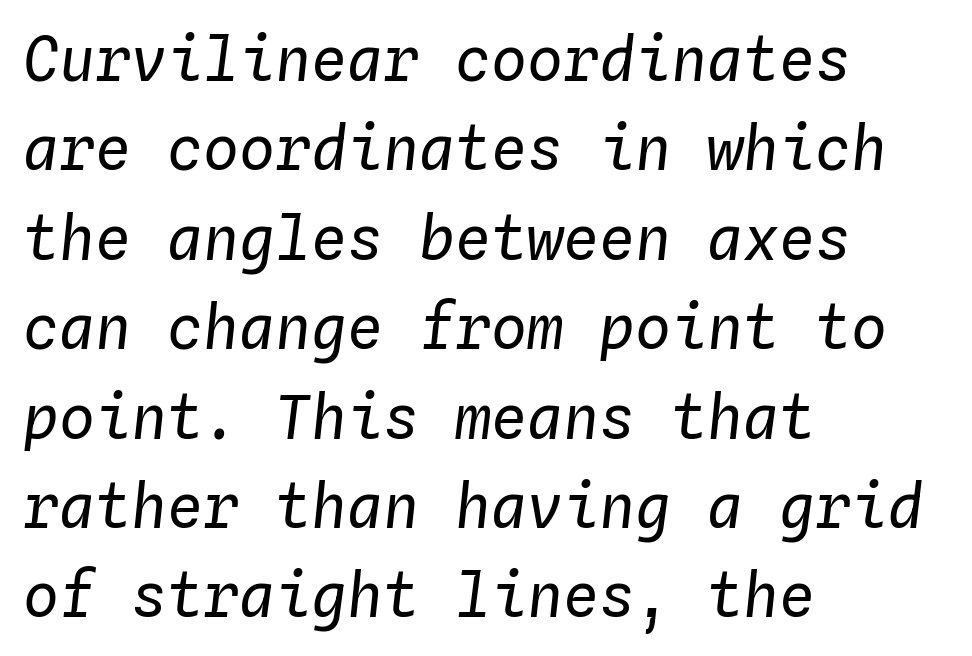
The image shows 60 px regular-weight type, italic (leaning right), monospaced; set left-aligned, normal line spacing (1.49x), normal letter spacing, not underlined; low stroke contrast and a medium x-height.
